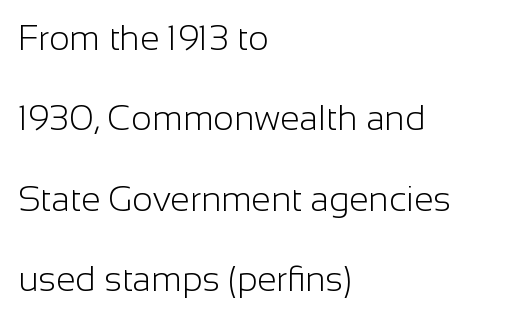
{"serif": "no", "italic": "no", "bold": "no", "weight": "light", "width": "normal", "stroke_contrast": "low", "x_height": "medium", "monospaced": "no", "underline": "no", "align": "left", "line_spacing": "loose", "line_spacing_ratio": 2.3, "letter_spacing": "normal", "letter_spacing_em": 0.0, "glyph_px": 35}
